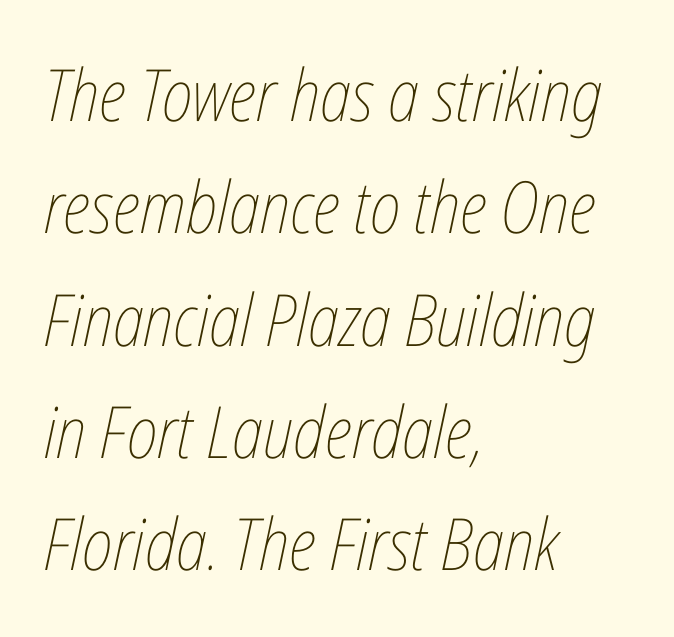
This rendering leaves character spacing at its baseline value. Type without underlining. The font sits on the lighter half of the weight spectrum, regular included. Do the characters align in a grid? No, the font is proportional. Compared with typical paragraphs, the rows here are spaced about the same. It's the slanting kind of type.
